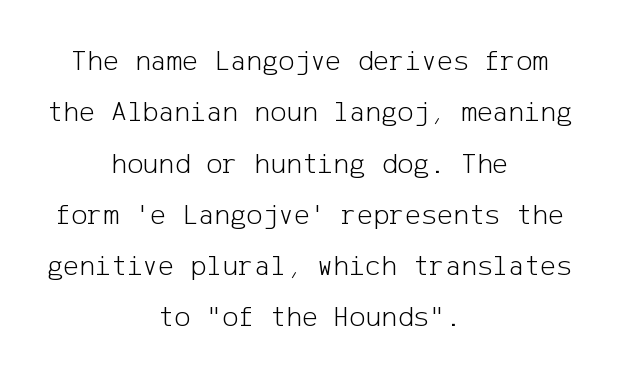
No heavy texture on the line: the type isn't bold. Honestly, the letter spacing is just normal — you wouldn't notice it. Anything drawn beneath the words? Only blank space. Observe the absence of serifs on each vertical stroke in this sample.
